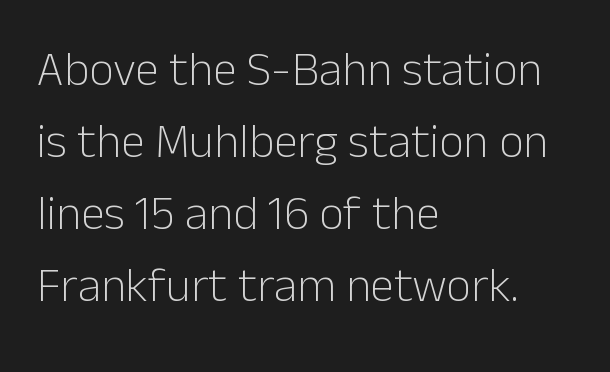
The image shows 48 px light sans-serif type, upright; set left-aligned, normal line spacing (1.5x), normal letter spacing, not underlined; low stroke contrast and a medium x-height.
